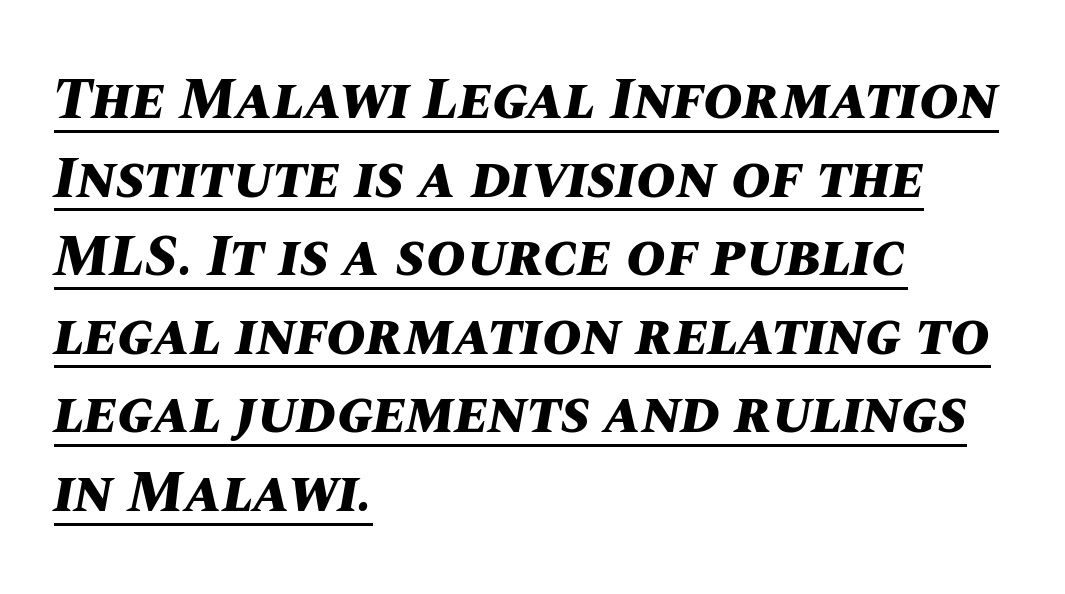
{"italic": "yes", "lean": "right", "slant_degrees": 10, "bold": "yes", "weight": "bold", "width": "normal", "stroke_contrast": "medium", "x_height": "large", "monospaced": "no", "underline": "yes", "align": "left", "line_spacing": "normal", "line_spacing_ratio": 1.31, "letter_spacing": "normal", "letter_spacing_em": 0.0, "glyph_px": 60}
